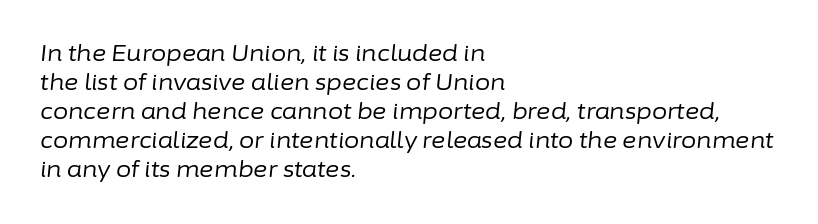
The image shows 22 px text type, italic (leaning right); set left-aligned, normal line spacing (1.32x), normal letter spacing, not underlined.
